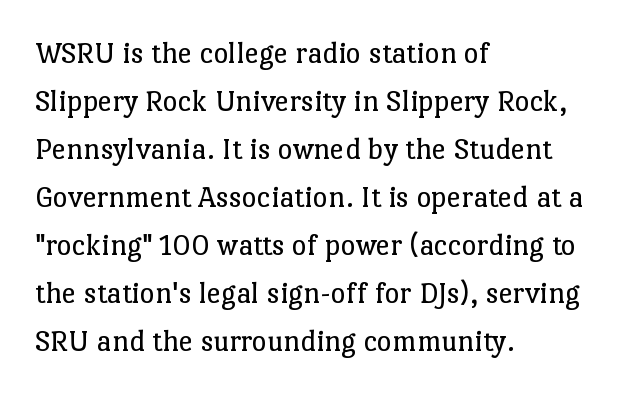
{"serif": "yes", "italic": "no", "bold": "no", "weight": "regular", "width": "normal", "stroke_contrast": "low", "x_height": "medium", "monospaced": "no", "underline": "no", "align": "left", "line_spacing": "normal", "line_spacing_ratio": 1.5, "letter_spacing": "normal", "letter_spacing_em": 0.0, "glyph_px": 32}
